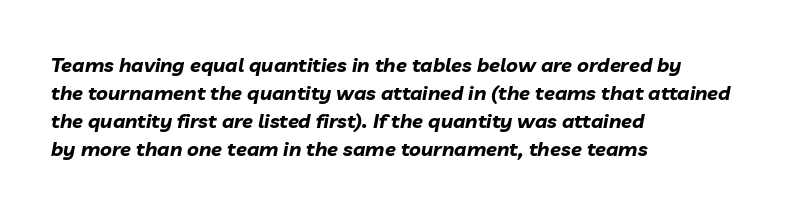
{"italic": "yes", "lean": "right", "slant_degrees": 10, "bold": "yes", "underline": "no", "align": "left", "line_spacing": "normal", "line_spacing_ratio": 1.4, "letter_spacing": "normal", "letter_spacing_em": 0.0, "glyph_px": 20}
